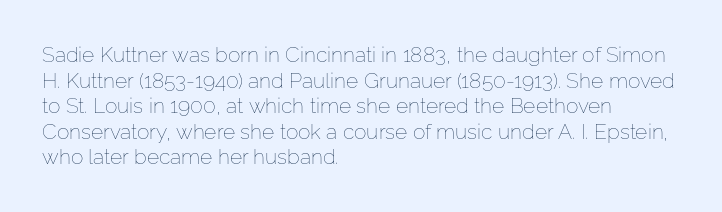
{"italic": "no", "bold": "no", "underline": "no", "align": "left", "line_spacing_ratio": 1.22, "letter_spacing": "normal", "letter_spacing_em": 0.0, "glyph_px": 21}
